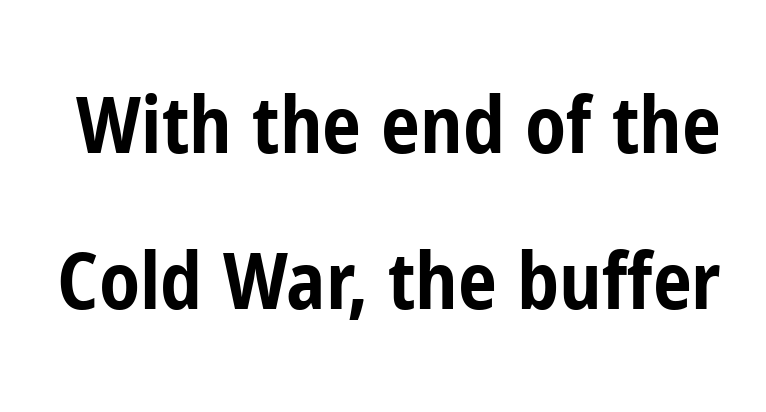
Bold? Absolutely — the strokes are thick and heavy. Varying glyph widths throughout — classic text-font behaviour. Regarding serifs, this sample does without them. What's the leading like? Stretched, with rows far apart. Words float on clear page, feet unadorned. The rendering keeps characters at their native spacing.
